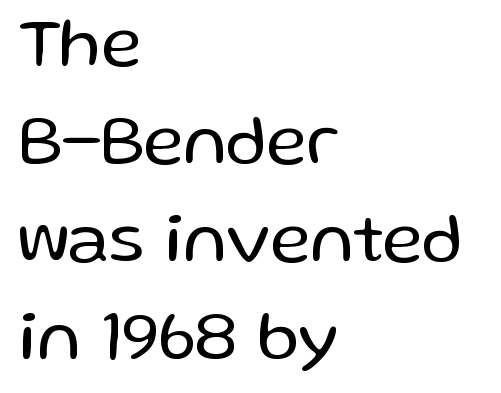
Q: Is the text bold? A: No.
Q: Is the text italic (slanted)? A: No, it is upright.
Q: Is the typeface a serif or a sans-serif typeface? A: Sans-serif.
Q: Is the text underlined? A: No.
Q: How is the paragraph aligned? A: Left-aligned.
Q: Is the spacing between letters normal or unusually wide? A: Normal.
Q: Is the spacing between lines tight, normal or loose? A: Normal.
Q: Width (condensed, normal, or wide)? A: Normal.
Q: Stroke contrast? A: Low.
Q: x-height? A: Medium.
Q: Monospaced? A: No.
